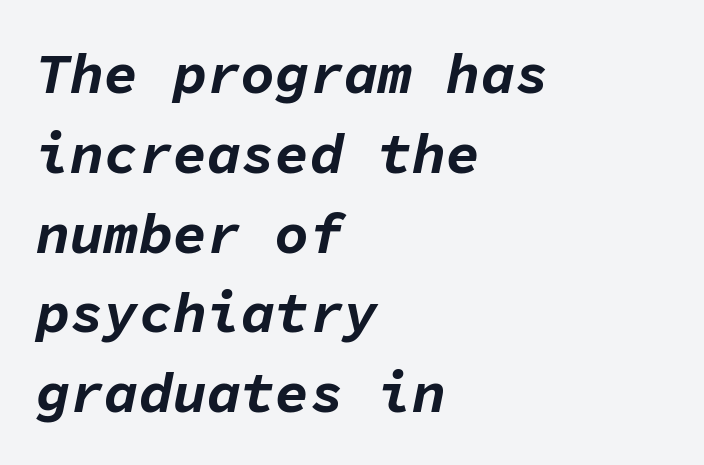
The image shows 57 px bold type, italic (leaning right), monospaced; set left-aligned, normal line spacing (1.4x), normal letter spacing, not underlined; low stroke contrast and a medium x-height.
